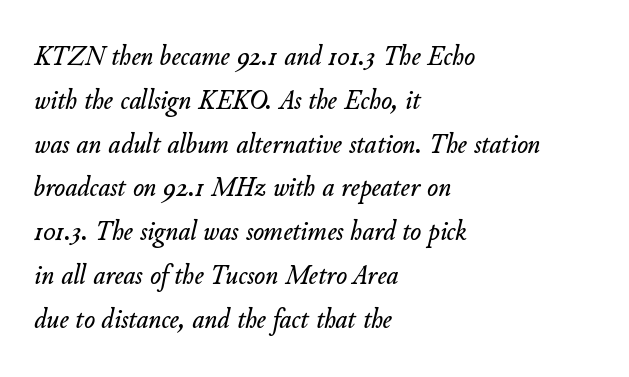
{"italic": "yes", "lean": "right", "slant_degrees": 11, "width": "normal", "stroke_contrast": "low", "x_height": "small", "monospaced": "no", "underline": "no", "align": "left", "line_spacing": "normal", "line_spacing_ratio": 1.51, "letter_spacing": "normal", "letter_spacing_em": 0.0, "glyph_px": 29}
